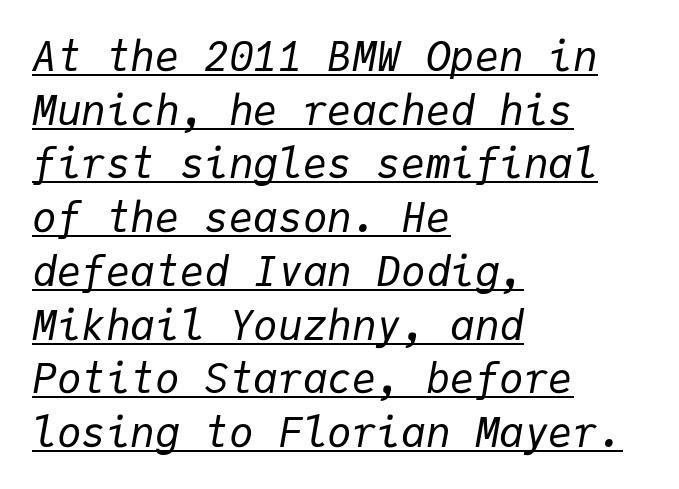
Q: Is the text bold? A: No.
Q: Is the text italic (slanted)? A: Yes, it leans right by about 9 degrees.
Q: Is the text underlined? A: Yes.
Q: How is the paragraph aligned? A: Left-aligned.
Q: Is the spacing between letters normal or unusually wide? A: Normal.
Q: Is the spacing between lines tight, normal or loose? A: Normal.
Q: Width (condensed, normal, or wide)? A: Normal.
Q: Stroke contrast? A: Low.
Q: x-height? A: Medium.
Q: Monospaced? A: Yes.
